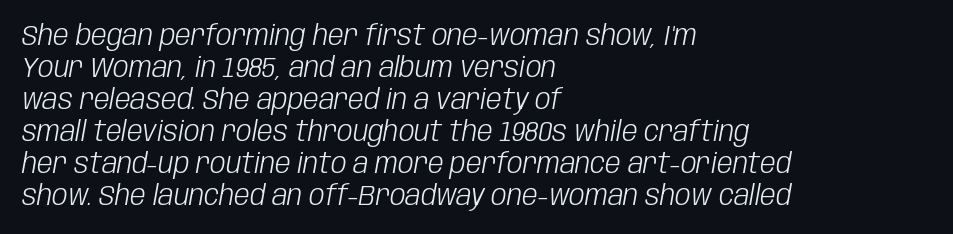
The image shows 28 px light, condensed type, italic (leaning right); set left-aligned, tight line spacing (1.14x), normal letter spacing, not underlined; low stroke contrast and a large x-height.
